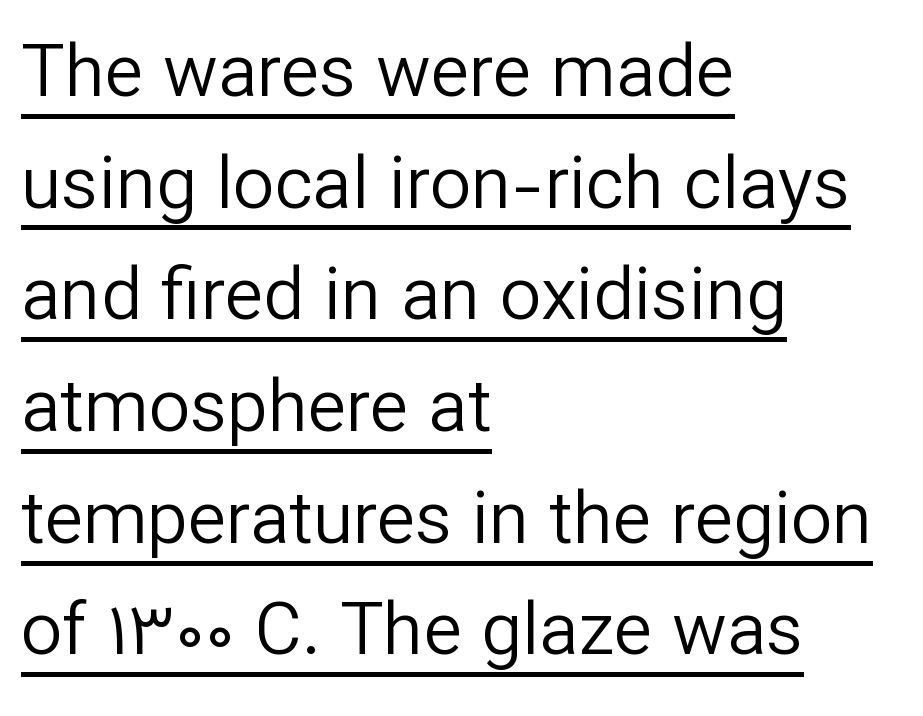
The image shows 73 px regular-weight sans-serif type, upright; set left-aligned, normal line spacing (1.53x), normal letter spacing, underlined; low stroke contrast and a medium x-height.
